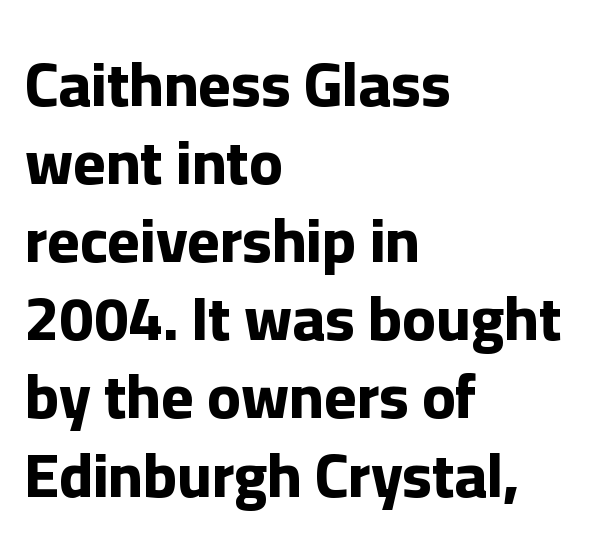
The image shows 62 px bold sans-serif type, upright; set left-aligned, normal line spacing (1.26x), normal letter spacing, not underlined; low stroke contrast and a medium x-height.
